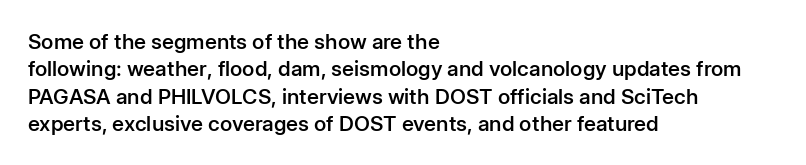
Line beginnings align vertically; line endings do not. Weight: semibold (demi). Tracking here is standard; glyphs follow each other at the usual distance. If you drew a line through each stem, it would be perfectly vertical. Has an underline been added? It has not.
